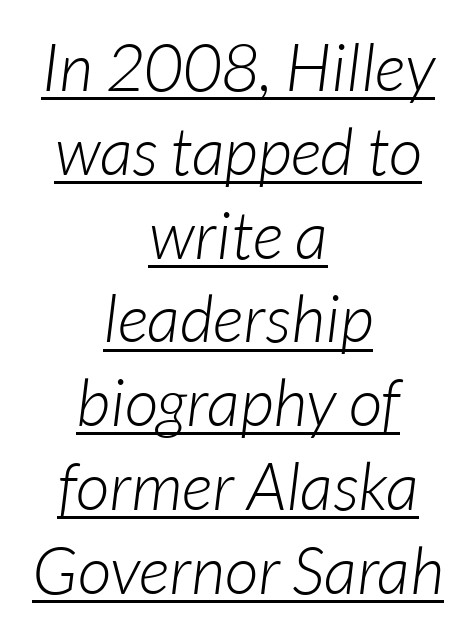
{"italic": "yes", "lean": "right", "slant_degrees": 7, "bold": "no", "weight": "light", "width": "normal", "stroke_contrast": "low", "x_height": "medium", "monospaced": "no", "underline": "yes", "align": "center", "line_spacing": "normal", "line_spacing_ratio": 1.27, "letter_spacing": "normal", "letter_spacing_em": 0.0, "glyph_px": 66}
